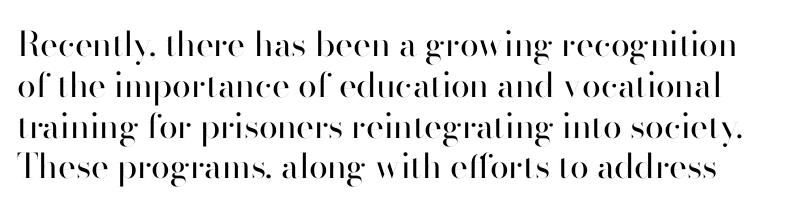
The image shows 34 px regular-weight sans-serif type, upright; set line spacing 1.2x, normal letter spacing, not underlined; high stroke contrast and a small x-height.
